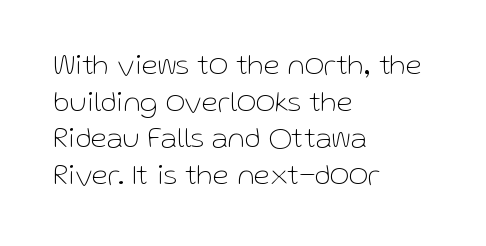
{"serif": "no", "italic": "no", "bold": "no", "weight": "thin", "width": "normal", "stroke_contrast": "low", "x_height": "medium", "monospaced": "no", "underline": "no", "align": "left", "line_spacing_ratio": 1.22, "letter_spacing": "normal", "letter_spacing_em": 0.0, "glyph_px": 30}
